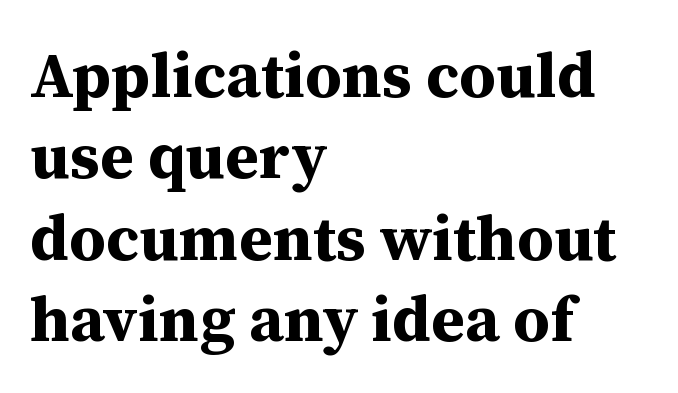
Q: Is the text bold? A: Yes.
Q: Is the text italic (slanted)? A: No, it is upright.
Q: Is the typeface a serif or a sans-serif typeface? A: Serif.
Q: Is the text underlined? A: No.
Q: How is the paragraph aligned? A: Left-aligned.
Q: Is the spacing between letters normal or unusually wide? A: Normal.
Q: Is the spacing between lines tight, normal or loose? A: Normal.
Q: Width (condensed, normal, or wide)? A: Normal.
Q: Stroke contrast? A: Medium.
Q: x-height? A: Medium.
Q: Monospaced? A: No.
